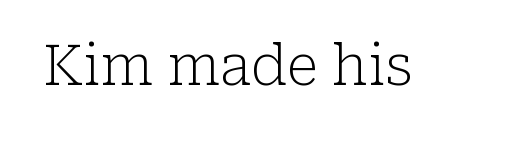
{"serif": "yes", "italic": "no", "bold": "no", "weight": "light", "width": "normal", "stroke_contrast": "low", "x_height": "medium", "monospaced": "no", "underline": "no", "letter_spacing": "normal", "letter_spacing_em": 0.0, "glyph_px": 56}
